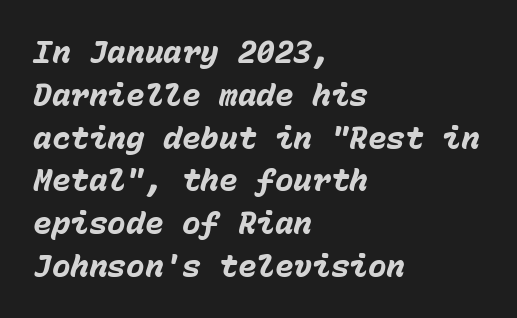
The image shows 31 px heavy type, italic (leaning right), monospaced; set left-aligned, normal line spacing (1.38x), normal letter spacing, not underlined; low stroke contrast and a medium x-height.
